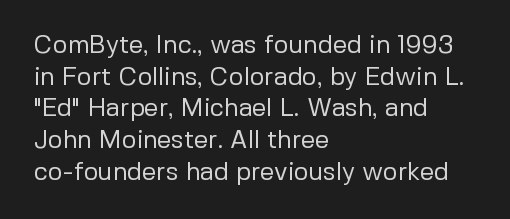
{"italic": "no", "bold": "no", "underline": "no", "align": "left", "line_spacing": "normal", "line_spacing_ratio": 1.27, "letter_spacing": "normal", "letter_spacing_em": 0.0, "glyph_px": 25}
